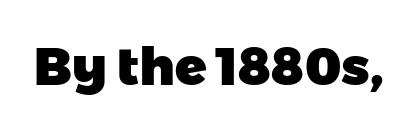
{"serif": "no", "bold": "yes", "weight": "heavy", "width": "normal", "stroke_contrast": "low", "x_height": "medium", "monospaced": "no", "underline": "no", "letter_spacing": "normal", "letter_spacing_em": 0.0, "glyph_px": 52}
